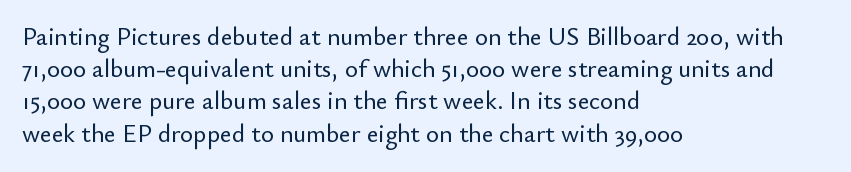
{"italic": "no", "underline": "no", "align": "left", "line_spacing": "normal", "line_spacing_ratio": 1.29, "letter_spacing": "normal", "letter_spacing_em": 0.0, "glyph_px": 25}
